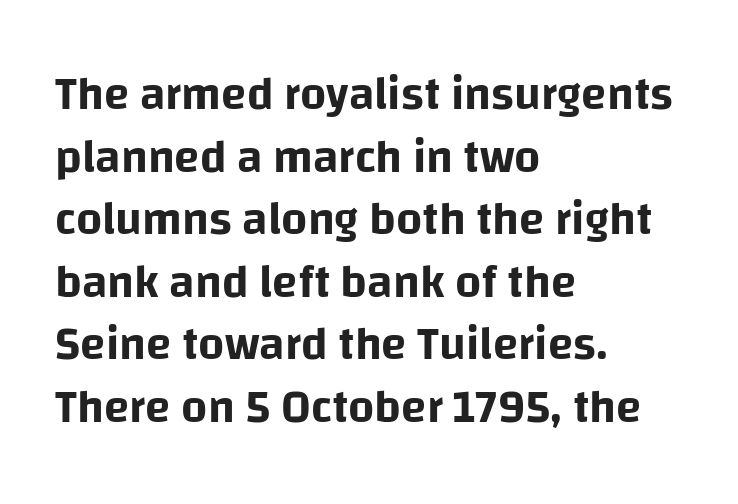
Q: Is the text italic (slanted)? A: No, it is upright.
Q: Is the typeface a serif or a sans-serif typeface? A: Sans-serif.
Q: Is the text underlined? A: No.
Q: How is the paragraph aligned? A: Left-aligned.
Q: Is the spacing between letters normal or unusually wide? A: Normal.
Q: Is the spacing between lines tight, normal or loose? A: Normal.
Q: Width (condensed, normal, or wide)? A: Normal.
Q: Stroke contrast? A: Low.
Q: x-height? A: Large.
Q: Monospaced? A: No.
